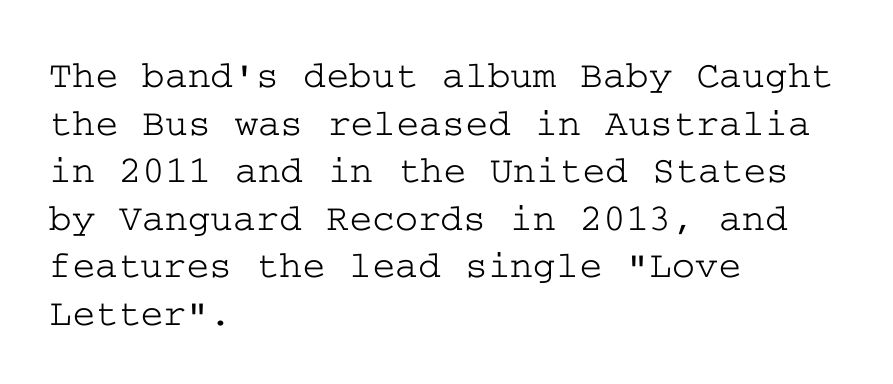
{"serif": "yes", "italic": "no", "width": "wide", "stroke_contrast": "low", "x_height": "medium", "underline": "no", "align": "left", "line_spacing_ratio": 1.22, "letter_spacing": "normal", "letter_spacing_em": 0.0, "glyph_px": 39}
